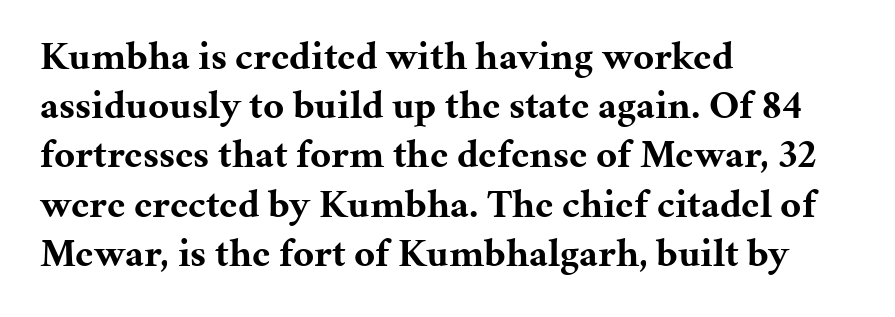
{"serif": "yes", "italic": "no", "bold": "yes", "weight": "bold", "width": "normal", "stroke_contrast": "medium", "x_height": "medium", "monospaced": "no", "underline": "no", "align": "left", "line_spacing_ratio": 1.23, "letter_spacing": "normal", "letter_spacing_em": 0.0, "glyph_px": 40}
